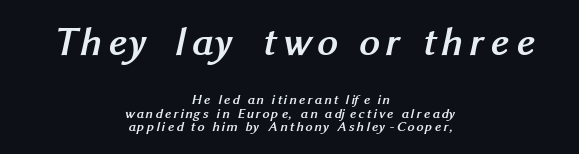
Stroke terminals: plain, sans-serif. Reading down the column, the eye jumps only a short way to each next line. Bare-footed words on every line. Plenty of ink on the page — the face is bold. Character widths vary here, with narrow letters taking less room than wide ones.
